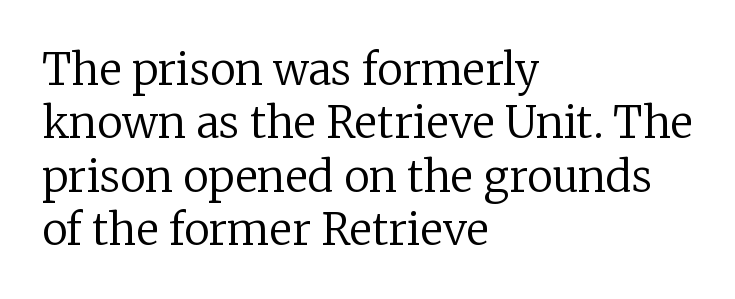
Q: Is the text bold? A: No.
Q: Is the text italic (slanted)? A: No, it is upright.
Q: Is the typeface a serif or a sans-serif typeface? A: Serif.
Q: Is the text underlined? A: No.
Q: How is the paragraph aligned? A: Left-aligned.
Q: Is the spacing between letters normal or unusually wide? A: Normal.
Q: Width (condensed, normal, or wide)? A: Normal.
Q: Stroke contrast? A: Low.
Q: x-height? A: Medium.
Q: Monospaced? A: No.
